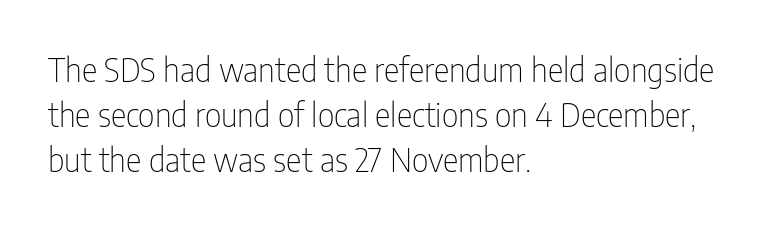
The image shows 33 px thin, condensed sans-serif type, upright; set left-aligned, normal line spacing (1.37x), normal letter spacing, not underlined; low stroke contrast and a medium x-height.
